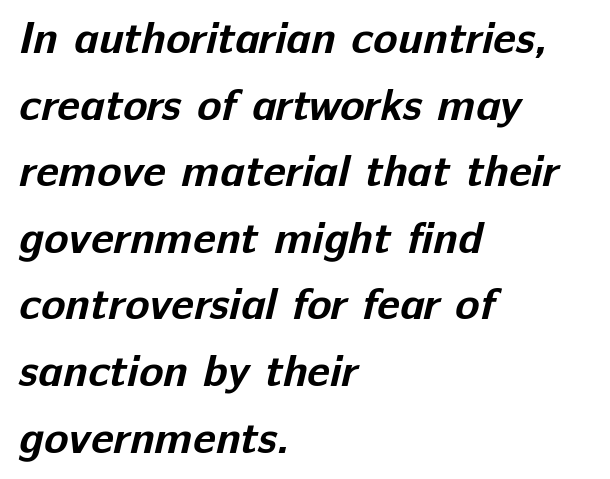
Q: Is the text bold? A: Yes.
Q: Is the typeface a serif or a sans-serif typeface? A: Sans-serif.
Q: Is the text underlined? A: No.
Q: How is the paragraph aligned? A: Left-aligned.
Q: Is the spacing between letters normal or unusually wide? A: Normal.
Q: Is the spacing between lines tight, normal or loose? A: Normal.
Q: Width (condensed, normal, or wide)? A: Normal.
Q: Stroke contrast? A: Low.
Q: x-height? A: Medium.
Q: Monospaced? A: No.
